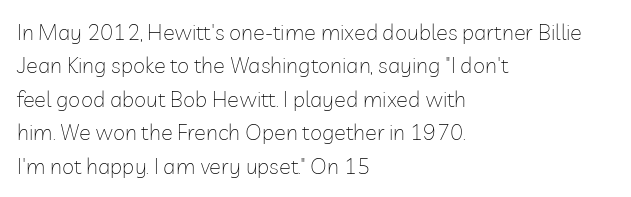
{"italic": "no", "bold": "no", "underline": "no", "align": "left", "line_spacing": "normal", "line_spacing_ratio": 1.52, "letter_spacing": "normal", "letter_spacing_em": 0.0, "glyph_px": 22}
